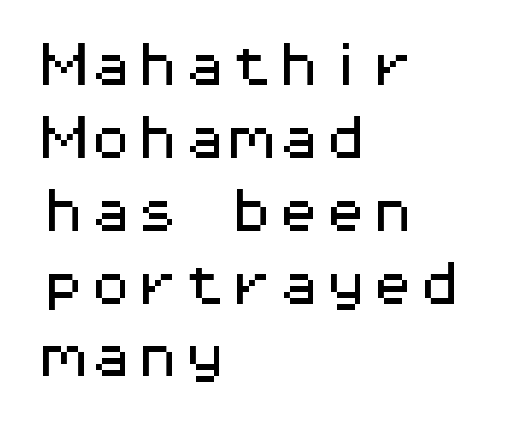
Left-aligned paragraph, ragged on the right. Unmarked baselines from the first word to the last. Students, note that the glyphs here touch the page at normal intervals. The typeface chosen for these lines omits serifs. Do the characters align in a grid? Yes, the font is monospaced.
